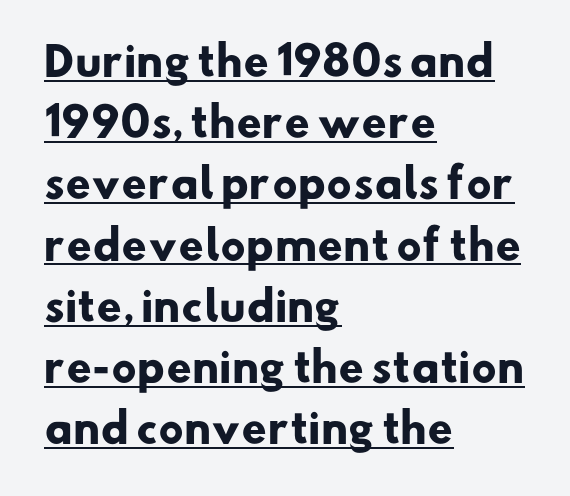
Q: Is the text bold? A: Yes.
Q: Is the typeface a serif or a sans-serif typeface? A: Sans-serif.
Q: Is the text underlined? A: Yes.
Q: How is the paragraph aligned? A: Left-aligned.
Q: Is the spacing between letters normal or unusually wide? A: Normal.
Q: Is the spacing between lines tight, normal or loose? A: Normal.
Q: Width (condensed, normal, or wide)? A: Normal.
Q: Stroke contrast? A: Low.
Q: x-height? A: Small.
Q: Monospaced? A: No.
